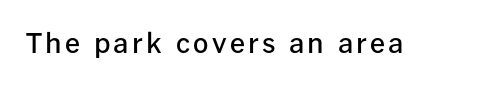
Q: Is the text bold? A: Semi-bold.
Q: Is the text italic (slanted)? A: No, it is upright.
Q: Is the text underlined? A: No.
